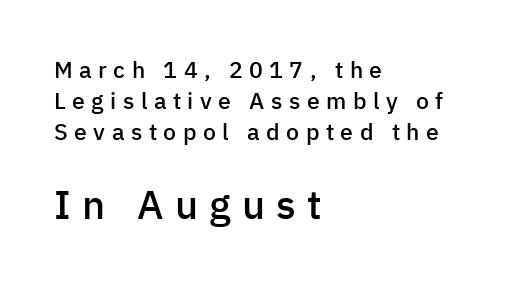
The image shows 40 px semibold sans-serif type, upright; set left-aligned, normal line spacing (1.34x), unusually wide letter spacing (+0.28 em), not underlined; the second (bottom) block is 1.74x larger; low stroke contrast and a medium x-height.
